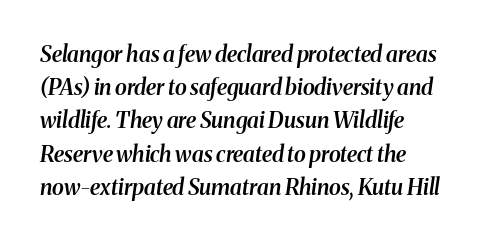
Q: Is the text bold? A: Semi-bold.
Q: Is the text italic (slanted)? A: Yes, it leans right by about 8 degrees.
Q: Is the text underlined? A: No.
Q: How is the paragraph aligned? A: Left-aligned.
Q: Is the spacing between letters normal or unusually wide? A: Normal.
Q: Is the spacing between lines tight, normal or loose? A: Normal.
